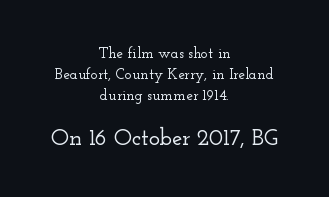
Q: Is the text italic (slanted)? A: No, it is upright.
Q: Is the text underlined? A: No.
Q: How is the paragraph aligned? A: Centered.
Q: Is the spacing between letters normal or unusually wide? A: Normal.
Q: Is the spacing between lines tight, normal or loose? A: Normal.
Q: Which block of text is set in a larger size, the first (top) or the second (bottom)? A: The second (bottom) one.
